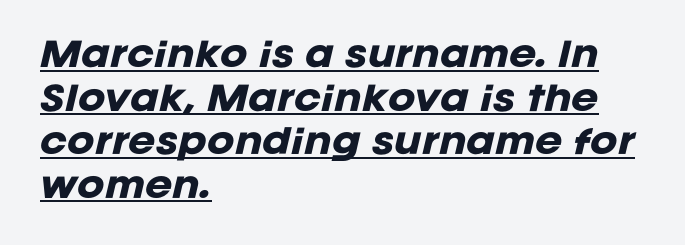
Q: Is the text bold? A: Yes.
Q: Is the text italic (slanted)? A: Yes, it leans right by about 12 degrees.
Q: Is the text underlined? A: Yes.
Q: How is the paragraph aligned? A: Left-aligned.
Q: Is the spacing between letters normal or unusually wide? A: Normal.
Q: Is the spacing between lines tight, normal or loose? A: Normal.
Q: Width (condensed, normal, or wide)? A: Normal.
Q: Stroke contrast? A: Low.
Q: x-height? A: Large.
Q: Monospaced? A: No.
